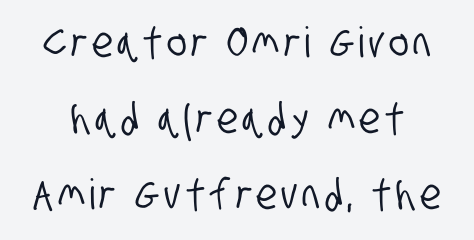
Q: Is the typeface a serif or a sans-serif typeface? A: Sans-serif.
Q: Is the text underlined? A: No.
Q: Width (condensed, normal, or wide)? A: Condensed.
Q: Stroke contrast? A: Low.
Q: x-height? A: Large.
Q: Monospaced? A: No.
